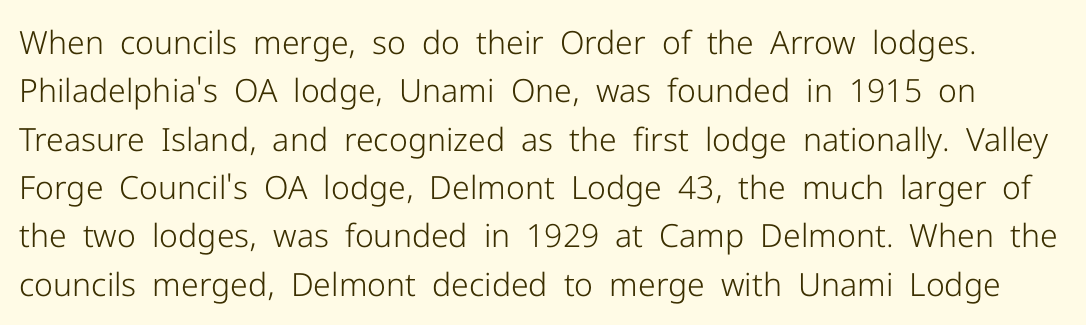
A bare baseline throughout the passage. The lettering holds an erect, upright posture throughout. Tracking here is standard; glyphs follow each other at the usual distance. The rendering uses a moderate line-height, typical for paragraphs.
